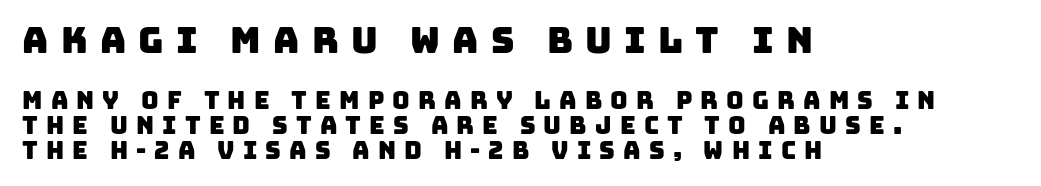
The image shows 36 px sans-serif type; set left-aligned, tight line spacing (1.04x), unusually wide letter spacing (+0.34 em), not underlined; the first (top) block is 1.5x larger; low stroke contrast and a large x-height.
